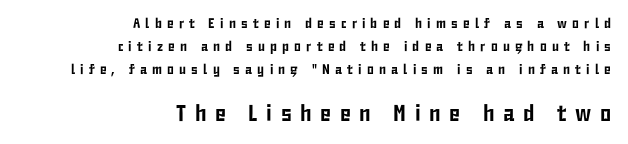
The image shows 23 px text type, upright; set right-aligned, normal line spacing (1.64x), unusually wide letter spacing (+0.37 em), not underlined; the second (bottom) block is 1.64x larger.
